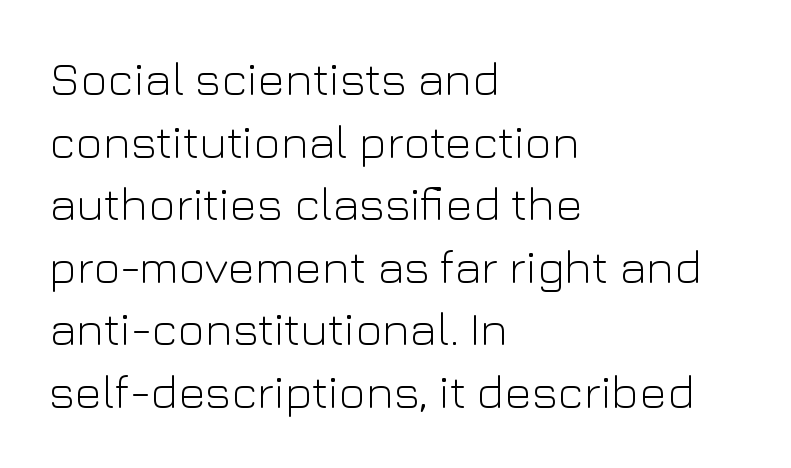
Bold? No — there's no thickening of the strokes. Quick note: underline off. Whoever set this chose a conventional vertical rhythm. The font family rendered here belongs to the sans-serif group. All the whitespace from short lines collects on the right. Tall strokes in this sample are plumb rather than angled.
